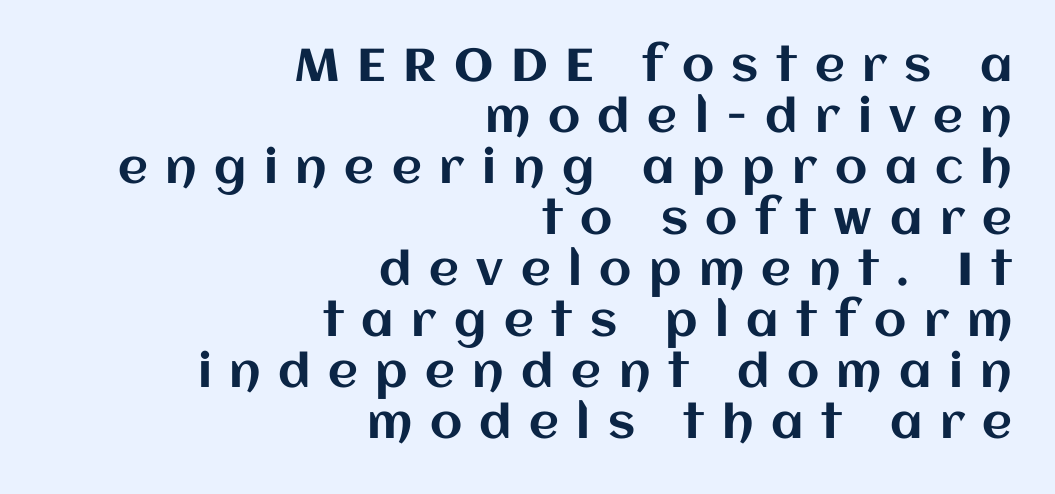
{"italic": "no", "width": "normal", "stroke_contrast": "medium", "x_height": "large", "monospaced": "no", "underline": "no", "align": "right", "line_spacing": "tight", "line_spacing_ratio": 1.11, "letter_spacing": "wide", "letter_spacing_em": 0.38, "glyph_px": 46}
